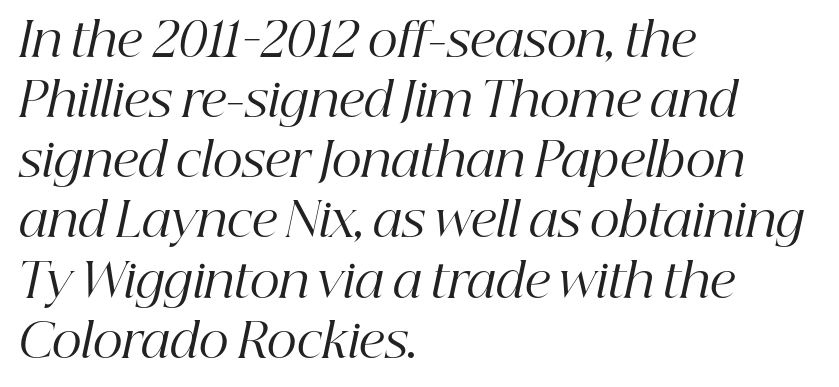
The gaps between neighbouring characters are ordinary and unremarkable. No word sits above an underline. Layout note: lines flush left. Quick note: italic.
